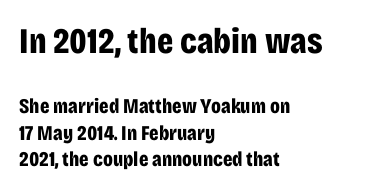
Q: Is the text bold? A: Yes.
Q: Is the text italic (slanted)? A: No, it is upright.
Q: Is the typeface a serif or a sans-serif typeface? A: Sans-serif.
Q: Is the text underlined? A: No.
Q: How is the paragraph aligned? A: Left-aligned.
Q: Is the spacing between letters normal or unusually wide? A: Normal.
Q: Is the spacing between lines tight, normal or loose? A: Normal.
Q: Which block of text is set in a larger size, the first (top) or the second (bottom)? A: The first (top) one.
Q: Width (condensed, normal, or wide)? A: Condensed.
Q: Stroke contrast? A: Low.
Q: x-height? A: Large.
Q: Monospaced? A: No.
